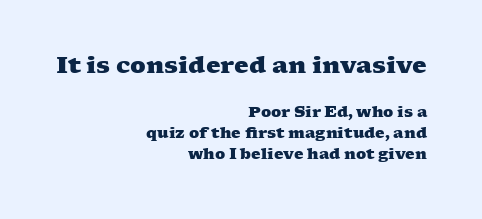
Q: Is the text bold? A: Yes.
Q: Is the text underlined? A: No.
Q: How is the paragraph aligned? A: Right-aligned.
Q: Is the spacing between letters normal or unusually wide? A: Normal.
Q: Is the spacing between lines tight, normal or loose? A: Normal.
Q: Which block of text is set in a larger size, the first (top) or the second (bottom)? A: The first (top) one.
